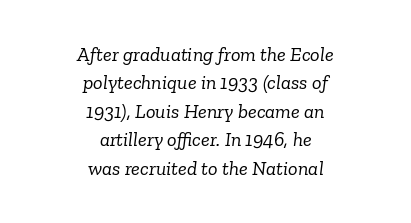
The image shows 20 px text type, italic (leaning right); set centered, normal line spacing (1.42x), normal letter spacing, not underlined.
